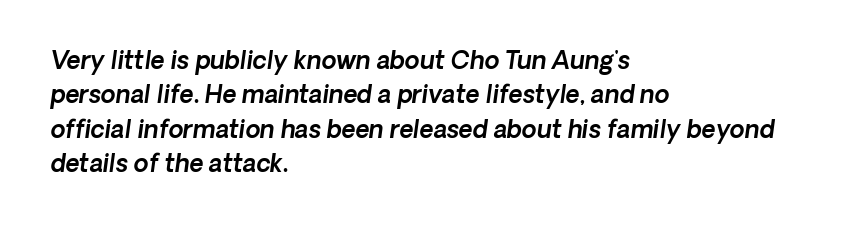
Every row of glyphs begins at an identical x-position on the left. The face used here is rendered with its standard letterfit. Leading matches the norm, producing a regular column. Plain, unruled lines of type.
